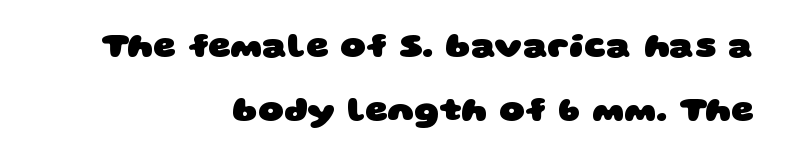
The face used here is proportionally spaced, like ordinary book or web type. A flush-right, rag-left setting is used for this passage. Lines of text with bare space underneath. Characters follow at the spacing the type designer built in. A typesetter would label this face a sans.
